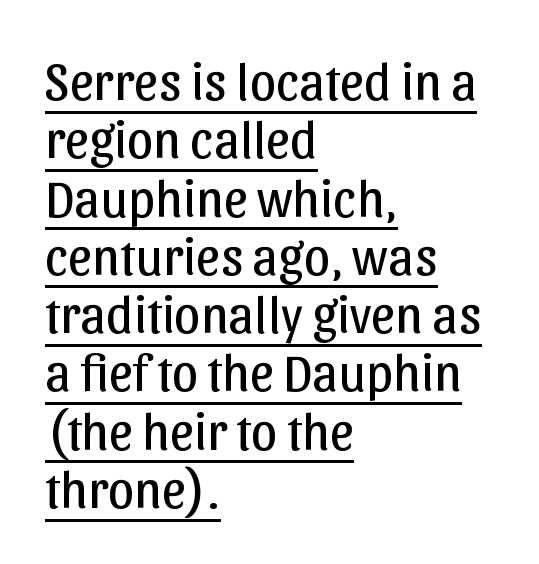
{"serif": "no", "italic": "no", "bold": "no", "weight": "regular", "width": "normal", "stroke_contrast": "low", "x_height": "medium", "monospaced": "no", "underline": "yes", "align": "left", "line_spacing": "tight", "line_spacing_ratio": 1.1, "letter_spacing": "normal", "letter_spacing_em": 0.0, "glyph_px": 53}
